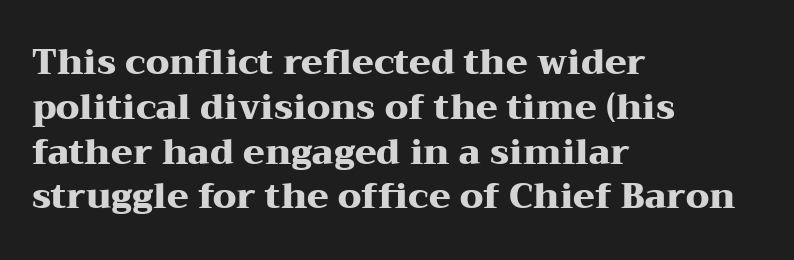
Q: Is the text bold? A: Yes.
Q: Is the text italic (slanted)? A: No, it is upright.
Q: Is the typeface a serif or a sans-serif typeface? A: Serif.
Q: Is the text underlined? A: No.
Q: How is the paragraph aligned? A: Left-aligned.
Q: Is the spacing between letters normal or unusually wide? A: Normal.
Q: Is the spacing between lines tight, normal or loose? A: Normal.
Q: Width (condensed, normal, or wide)? A: Wide.
Q: Stroke contrast? A: Medium.
Q: x-height? A: Medium.
Q: Monospaced? A: No.
